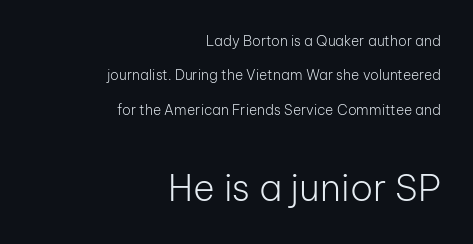
The image shows 37 px light sans-serif type, upright; set right-aligned, loose line spacing (2.45x), normal letter spacing, not underlined; the second (bottom) block is 2.64x larger; low stroke contrast and a medium x-height.
